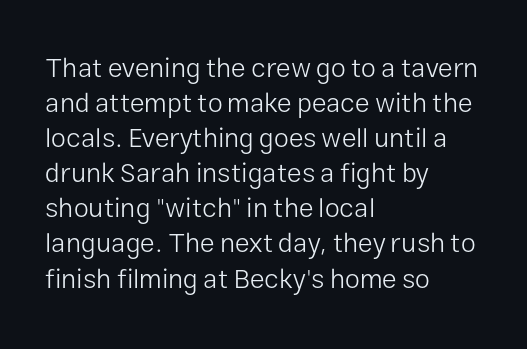
Style check: upright. Plain, unruled lines of type. The paragraph has a hard left edge and a soft right edge. This rendering leaves character spacing at its baseline value. A typesetter would call this leading conventional body-copy spacing. These glyphs show unthickened strokes, regular width or finer.
